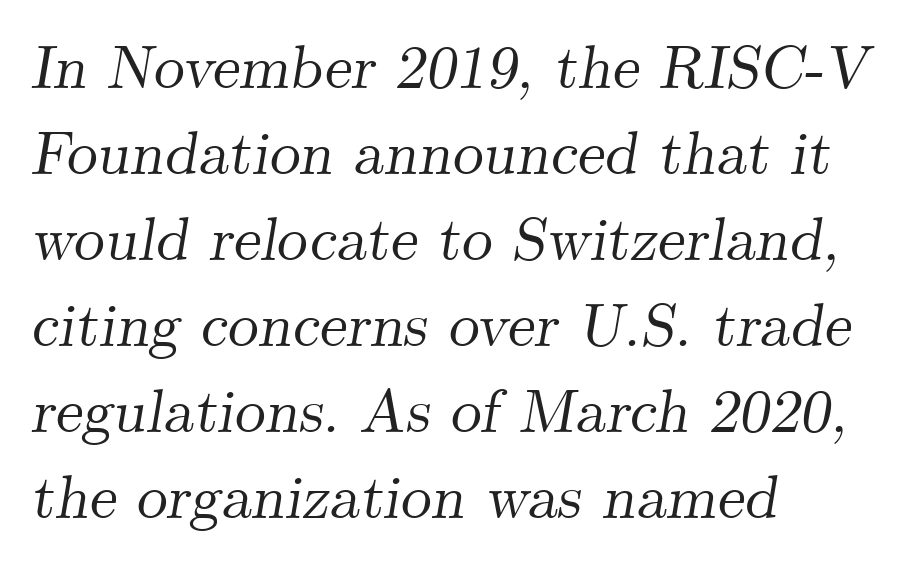
Notice how the passage keeps a crisp vertical edge on the left only. The lettering tilts uniformly, giving the passage an italic look. Note the varied advance widths — an 'i' is clearly narrower than an 'm'. This sample uses a serif face.
